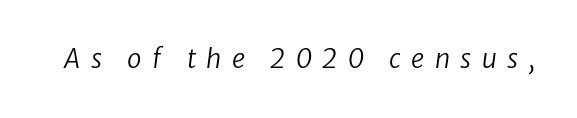
Designer's note — italics engaged. This reads as an unemphasized weight, regular at the heaviest. The foot of each line stays bare and open. Between one letter and the next there's a generous, obvious gap.
